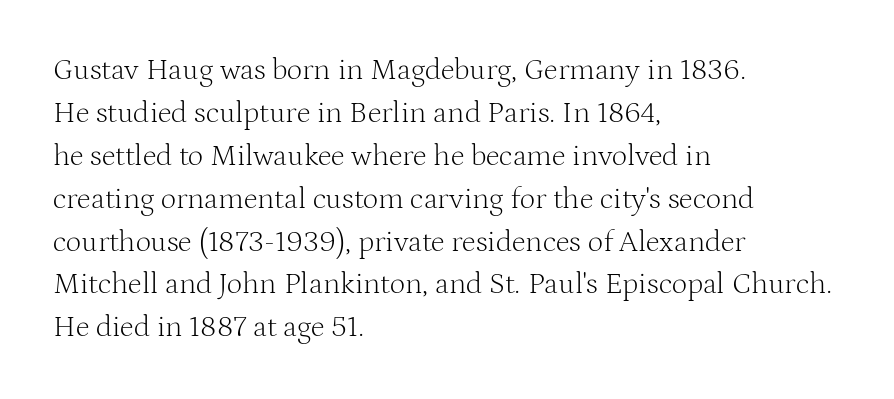
{"serif": "yes", "italic": "no", "bold": "no", "weight": "light", "width": "normal", "stroke_contrast": "medium", "x_height": "medium", "monospaced": "no", "underline": "no", "align": "left", "line_spacing": "normal", "line_spacing_ratio": 1.43, "letter_spacing": "normal", "letter_spacing_em": 0.0, "glyph_px": 30}
